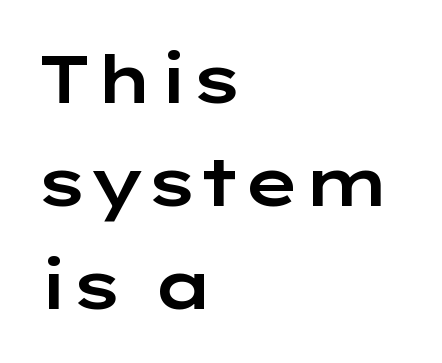
Words float on clear page, feet unadorned. Evenly set lines give the paragraph a standard silhouette. Every character sits straight up, as roman type does. Reading down the block, your eye returns to a fixed left position each line. The rendering keeps characters at their native spacing.
